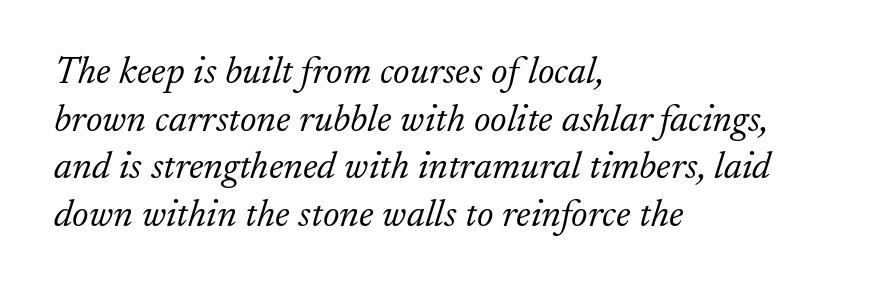
Q: Is the text bold? A: No.
Q: Is the text italic (slanted)? A: Yes, it leans right by about 17 degrees.
Q: Is the typeface a serif or a sans-serif typeface? A: Serif.
Q: Is the text underlined? A: No.
Q: How is the paragraph aligned? A: Left-aligned.
Q: Is the spacing between letters normal or unusually wide? A: Normal.
Q: Width (condensed, normal, or wide)? A: Normal.
Q: Stroke contrast? A: Low.
Q: x-height? A: Small.
Q: Monospaced? A: No.
